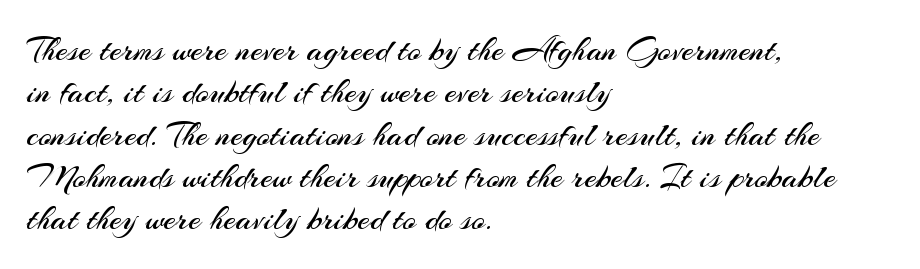
The image shows 35 px regular-weight sans-serif type; set left-aligned, line spacing 1.21x, normal letter spacing, not underlined; medium stroke contrast and a small x-height.
